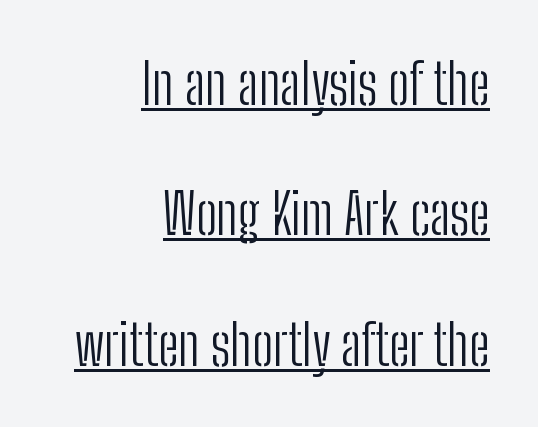
The image shows 56 px light, condensed sans-serif type, upright; set right-aligned, loose line spacing (2.33x), normal letter spacing, underlined; low stroke contrast and a medium x-height.
